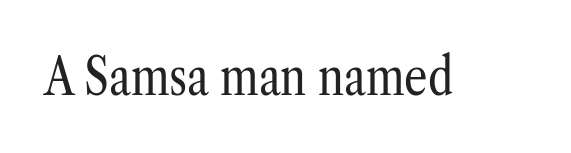
Here the glyphs are tracked normally, forming tight word shapes. No word sits above an underline. The letterforms sit at book weight or below. In terms of posture, this sample is upright. The rendering uses natural spacing where letterforms have individual widths.
